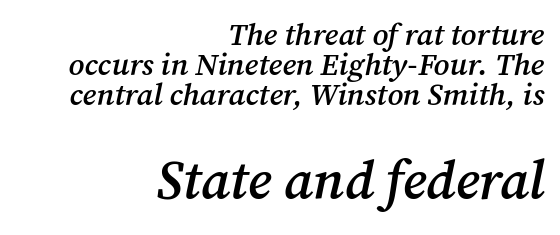
In terms of weight, the rendering is demibold, just under bold. Type style note: has serifs. The foot of each line stays bare and open. Do the characters align in a grid? No, the font is proportional.
